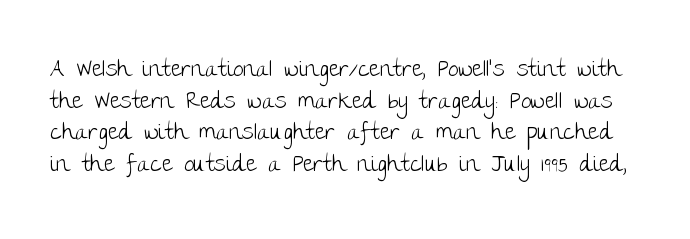
The image shows 23 px text type, upright; set normal line spacing (1.38x), normal letter spacing, not underlined.
